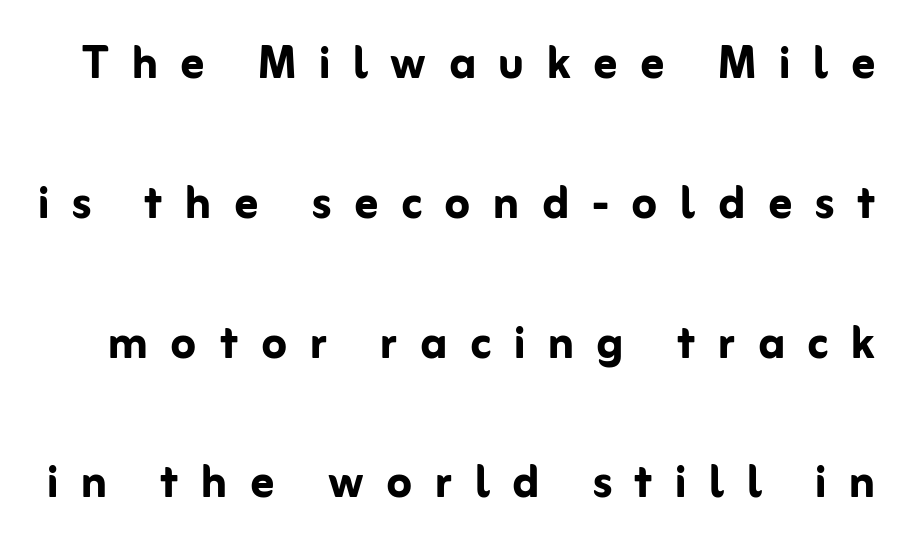
Q: Is the text bold? A: Yes.
Q: Is the text italic (slanted)? A: No, it is upright.
Q: Is the typeface a serif or a sans-serif typeface? A: Sans-serif.
Q: Is the text underlined? A: No.
Q: Is the spacing between letters normal or unusually wide? A: Unusually wide.
Q: Is the spacing between lines tight, normal or loose? A: Loose.
Q: Width (condensed, normal, or wide)? A: Normal.
Q: Stroke contrast? A: Low.
Q: x-height? A: Medium.
Q: Monospaced? A: No.
